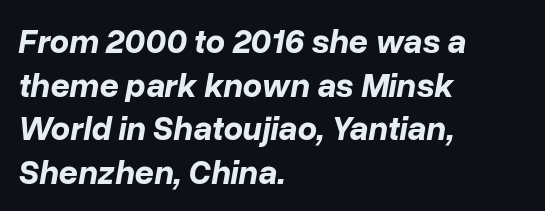
Q: Is the text bold? A: Yes.
Q: Is the text italic (slanted)? A: Yes, it leans right by about 10 degrees.
Q: Is the text underlined? A: No.
Q: How is the paragraph aligned? A: Left-aligned.
Q: Is the spacing between letters normal or unusually wide? A: Normal.
Q: Is the spacing between lines tight, normal or loose? A: Normal.
Q: Width (condensed, normal, or wide)? A: Normal.
Q: Stroke contrast? A: Low.
Q: x-height? A: Medium.
Q: Monospaced? A: No.
